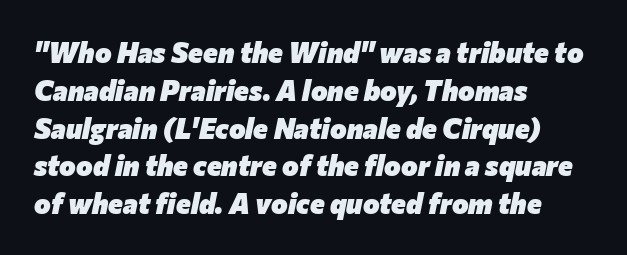
{"italic": "yes", "lean": "right", "slant_degrees": 12, "bold": "yes", "weight": "heavy", "width": "normal", "stroke_contrast": "low", "x_height": "medium", "monospaced": "no", "underline": "no", "align": "left", "line_spacing": "normal", "line_spacing_ratio": 1.35, "letter_spacing": "normal", "letter_spacing_em": 0.0, "glyph_px": 28}
